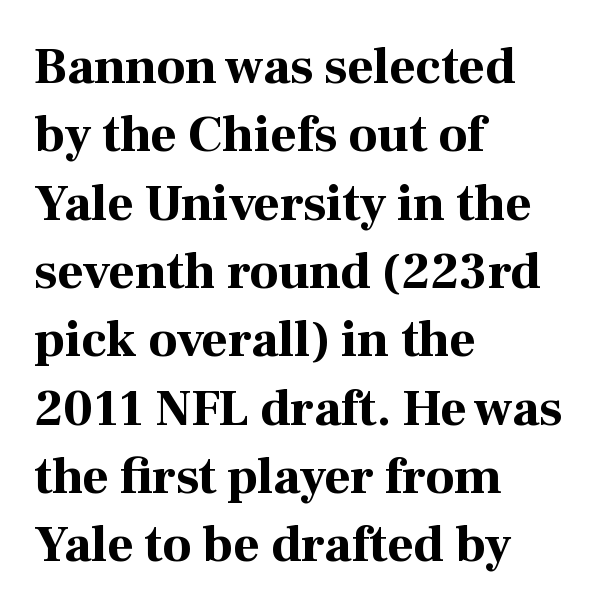
Q: Is the text bold? A: Yes.
Q: Is the text italic (slanted)? A: No, it is upright.
Q: Is the typeface a serif or a sans-serif typeface? A: Serif.
Q: Is the text underlined? A: No.
Q: How is the paragraph aligned? A: Left-aligned.
Q: Is the spacing between letters normal or unusually wide? A: Normal.
Q: Is the spacing between lines tight, normal or loose? A: Normal.
Q: Width (condensed, normal, or wide)? A: Normal.
Q: Stroke contrast? A: High.
Q: x-height? A: Medium.
Q: Monospaced? A: No.
